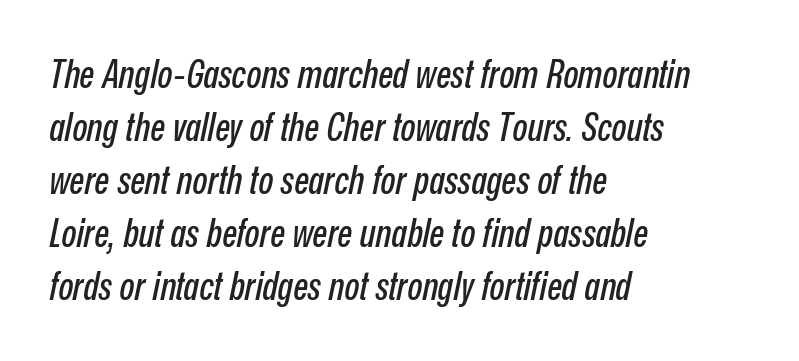
The image shows 39 px condensed type, italic (leaning right); set left-aligned, normal line spacing (1.36x), normal letter spacing, not underlined; low stroke contrast and a medium x-height.
